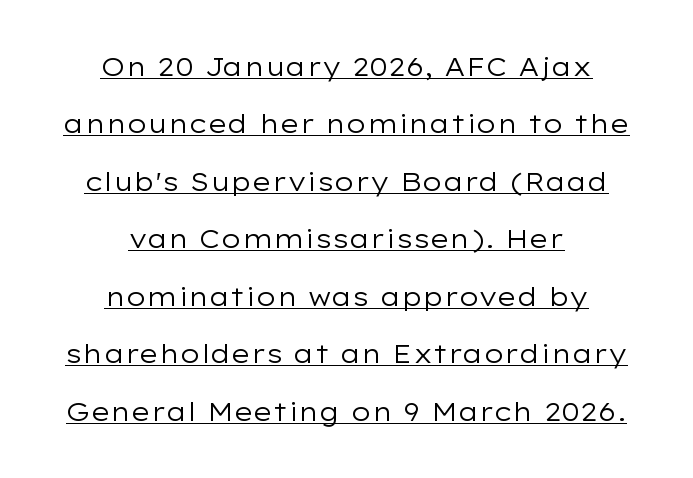
{"italic": "no", "bold": "no", "underline": "yes", "align": "center", "line_spacing": "loose", "line_spacing_ratio": 2.21, "letter_spacing": "normal", "letter_spacing_em": 0.0, "glyph_px": 26}
